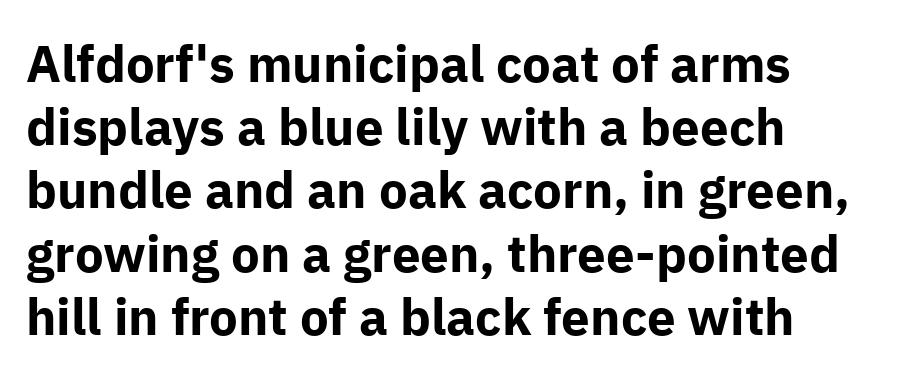
The image shows 51 px bold sans-serif type, upright; set left-aligned, line spacing 1.24x, normal letter spacing, not underlined; low stroke contrast and a medium x-height.
